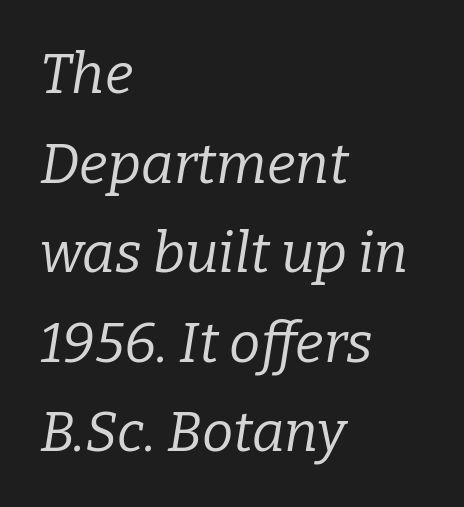
The image shows 56 px regular-weight serif type, italic (leaning right); set left-aligned, normal line spacing (1.6x), normal letter spacing, not underlined; low stroke contrast and a medium x-height.
